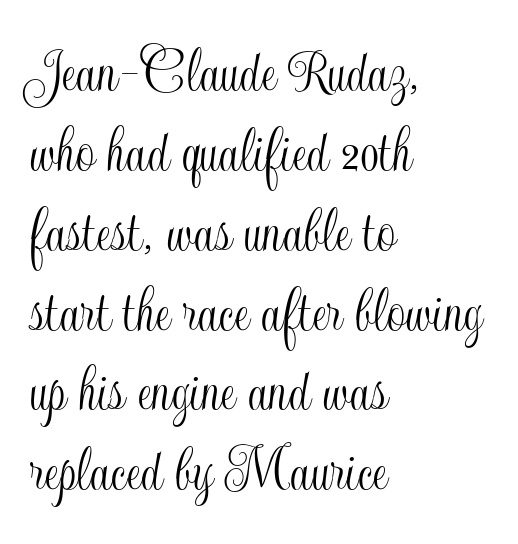
Q: Is the text italic (slanted)? A: Yes.
Q: Is the text underlined? A: No.
Q: How is the paragraph aligned? A: Left-aligned.
Q: Is the spacing between letters normal or unusually wide? A: Normal.
Q: Width (condensed, normal, or wide)? A: Condensed.
Q: x-height? A: Small.
Q: Monospaced? A: No.
